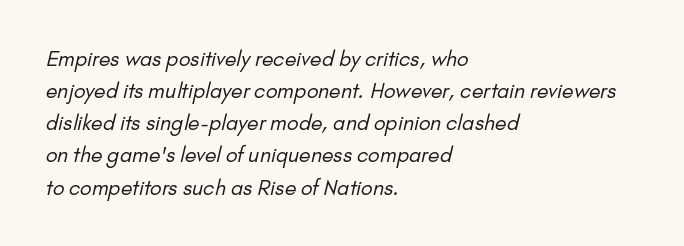
Q: Is the text bold? A: No.
Q: Is the text underlined? A: No.
Q: How is the paragraph aligned? A: Left-aligned.
Q: Is the spacing between letters normal or unusually wide? A: Normal.
Q: Is the spacing between lines tight, normal or loose? A: Normal.
